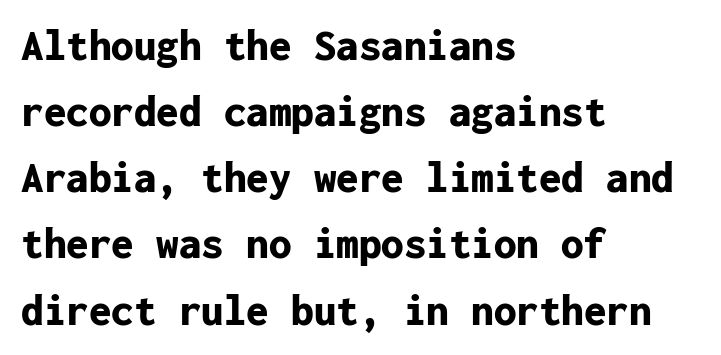
{"serif": "no", "italic": "no", "bold": "yes", "weight": "bold", "width": "normal", "stroke_contrast": "low", "x_height": "medium", "monospaced": "yes", "underline": "no", "align": "left", "line_spacing": "normal", "line_spacing_ratio": 1.47, "letter_spacing": "normal", "letter_spacing_em": 0.0, "glyph_px": 45}
